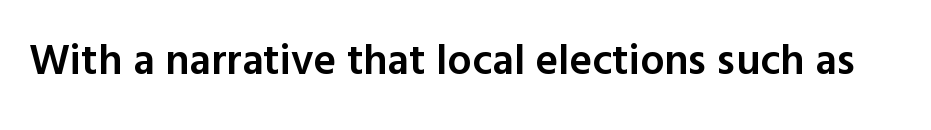
Q: Is the text bold? A: Semi-bold.
Q: Is the text italic (slanted)? A: No, it is upright.
Q: Is the typeface a serif or a sans-serif typeface? A: Sans-serif.
Q: Is the text underlined? A: No.
Q: Is the spacing between letters normal or unusually wide? A: Normal.
Q: Width (condensed, normal, or wide)? A: Normal.
Q: x-height? A: Medium.
Q: Monospaced? A: No.
